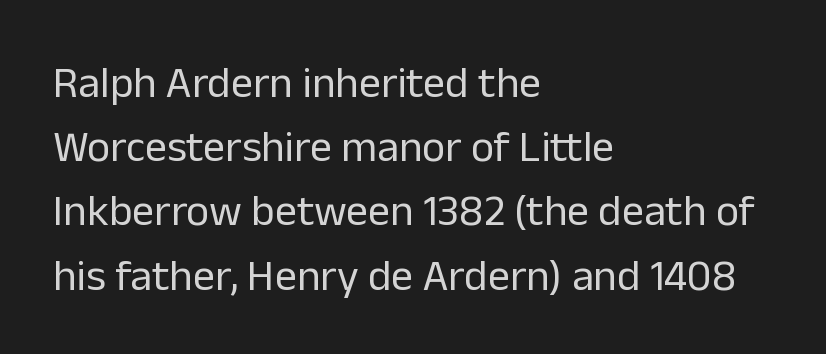
Q: Is the text bold? A: No.
Q: Is the text italic (slanted)? A: No, it is upright.
Q: Is the typeface a serif or a sans-serif typeface? A: Sans-serif.
Q: Is the text underlined? A: No.
Q: How is the paragraph aligned? A: Left-aligned.
Q: Is the spacing between letters normal or unusually wide? A: Normal.
Q: Is the spacing between lines tight, normal or loose? A: Normal.
Q: Width (condensed, normal, or wide)? A: Normal.
Q: Stroke contrast? A: Low.
Q: x-height? A: Medium.
Q: Monospaced? A: No.
